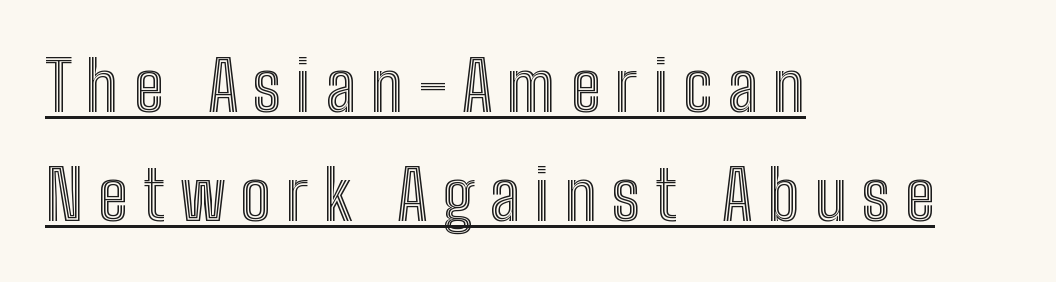
The image shows 68 px condensed type, upright; set left-aligned, normal line spacing (1.61x), unusually wide letter spacing (+0.22 em), underlined; a medium x-height.
